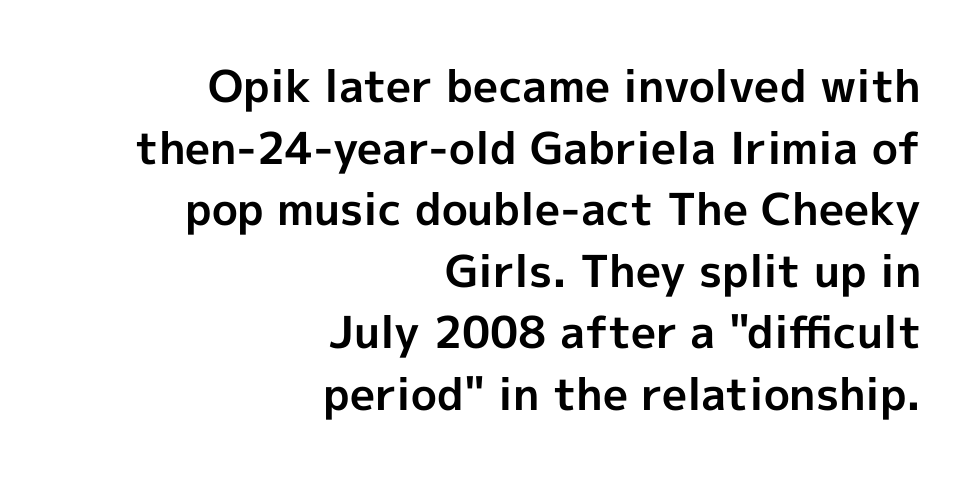
{"serif": "no", "italic": "no", "bold": "yes", "weight": "bold", "width": "normal", "x_height": "medium", "monospaced": "no", "underline": "no", "align": "right", "line_spacing": "normal", "line_spacing_ratio": 1.4, "letter_spacing": "normal", "letter_spacing_em": 0.0, "glyph_px": 44}
